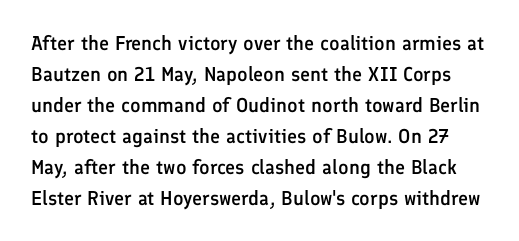
{"italic": "no", "bold": "semi", "underline": "no", "line_spacing": "normal", "line_spacing_ratio": 1.55, "letter_spacing": "normal", "letter_spacing_em": 0.0, "glyph_px": 20}
